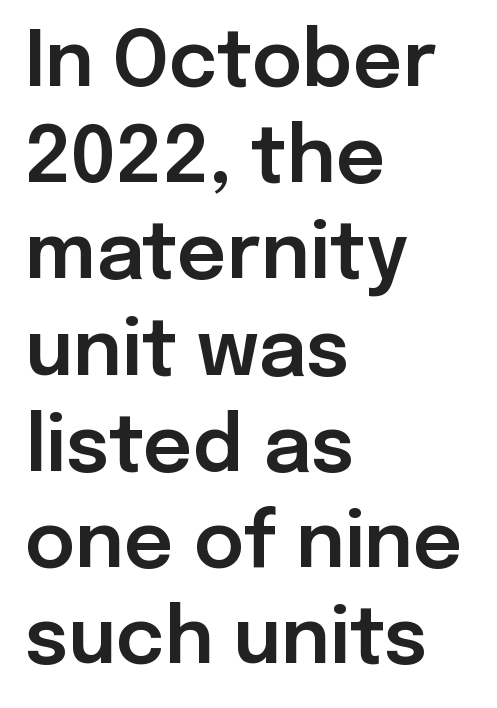
Q: Is the text italic (slanted)? A: No, it is upright.
Q: Is the typeface a serif or a sans-serif typeface? A: Sans-serif.
Q: Is the text underlined? A: No.
Q: How is the paragraph aligned? A: Left-aligned.
Q: Is the spacing between letters normal or unusually wide? A: Normal.
Q: Is the spacing between lines tight, normal or loose? A: Normal.
Q: Width (condensed, normal, or wide)? A: Normal.
Q: Stroke contrast? A: Low.
Q: x-height? A: Medium.
Q: Monospaced? A: No.
